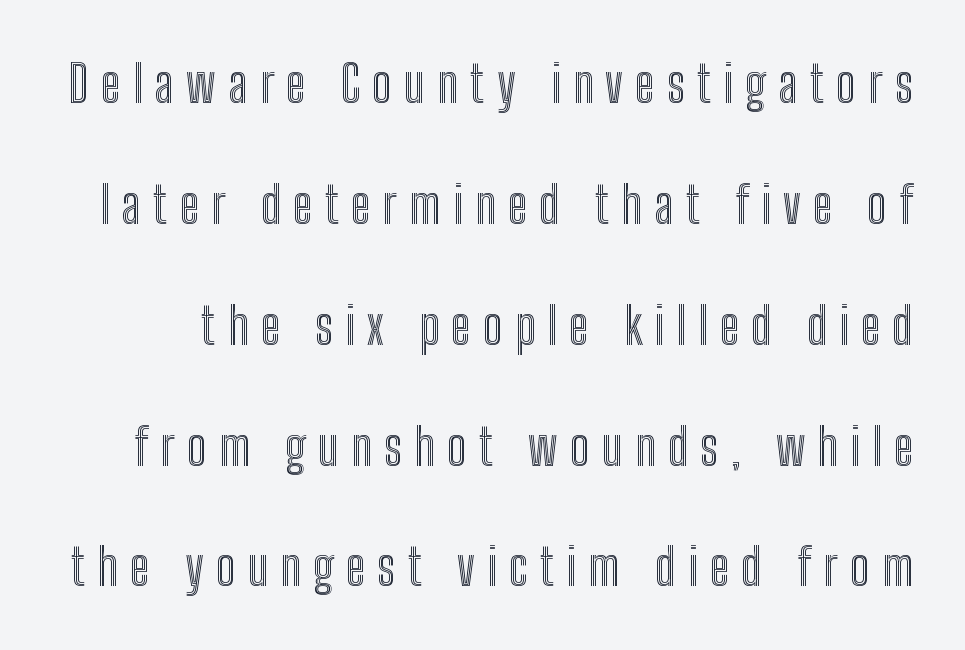
Q: Is the text italic (slanted)? A: No, it is upright.
Q: Is the text underlined? A: No.
Q: Is the spacing between letters normal or unusually wide? A: Unusually wide.
Q: Is the spacing between lines tight, normal or loose? A: Loose.
Q: Width (condensed, normal, or wide)? A: Condensed.
Q: x-height? A: Medium.
Q: Monospaced? A: No.
